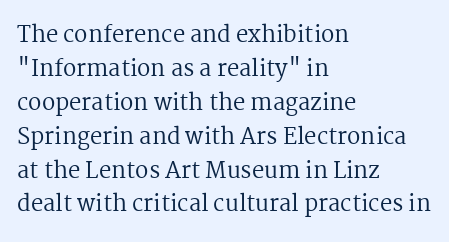
Q: Is the text bold? A: No.
Q: Is the text italic (slanted)? A: No, it is upright.
Q: Is the text underlined? A: No.
Q: How is the paragraph aligned? A: Left-aligned.
Q: Is the spacing between letters normal or unusually wide? A: Normal.
Q: Is the spacing between lines tight, normal or loose? A: Normal.
